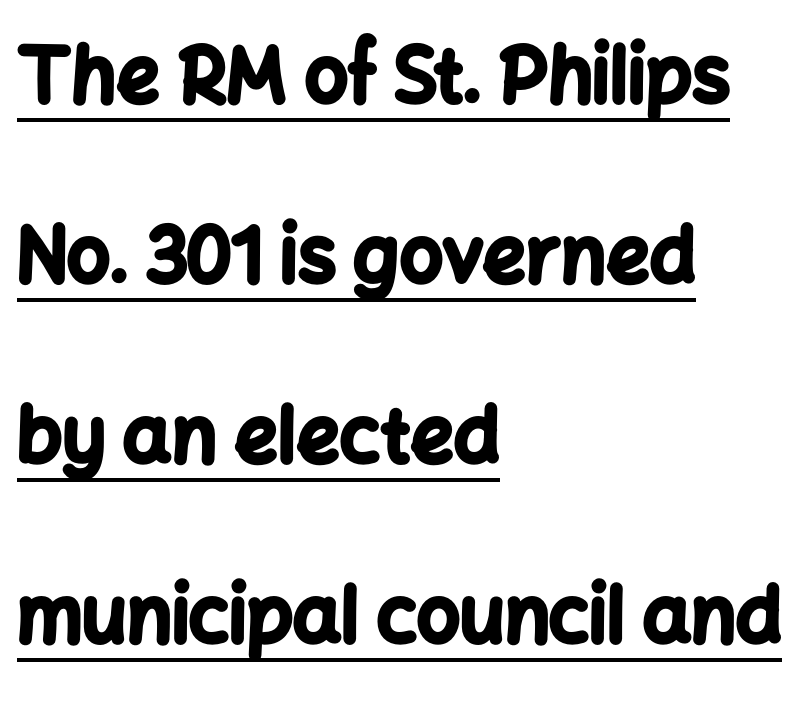
The block of text is sparse from top to bottom, with ample space between rows. Is this a fixed-width face? No — the glyphs have proportional, varying widths. Underlining? Definitely there. In CSS terms this would be text-align: left. Is the type bold? Yes — the strokes are clearly thick and heavy.
